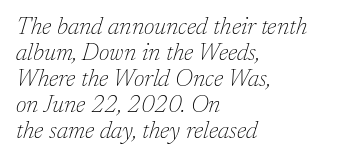
{"italic": "yes", "lean": "right", "slant_degrees": 17, "bold": "no", "underline": "no", "align": "left", "line_spacing": "tight", "line_spacing_ratio": 1.08, "letter_spacing": "normal", "letter_spacing_em": 0.0, "glyph_px": 24}
